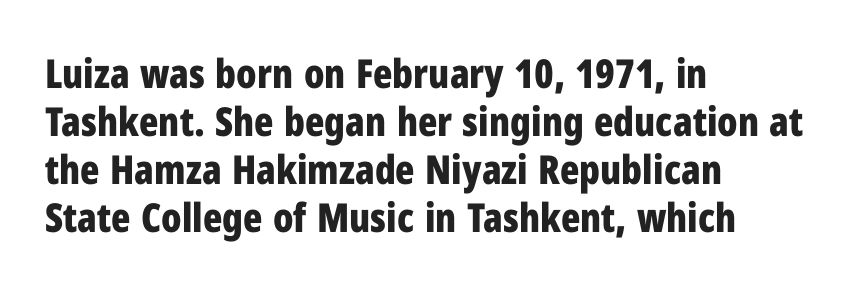
{"serif": "no", "italic": "no", "bold": "yes", "weight": "bold", "width": "condensed", "stroke_contrast": "low", "x_height": "medium", "monospaced": "no", "underline": "no", "align": "left", "line_spacing_ratio": 1.2, "letter_spacing": "normal", "letter_spacing_em": 0.0, "glyph_px": 40}
